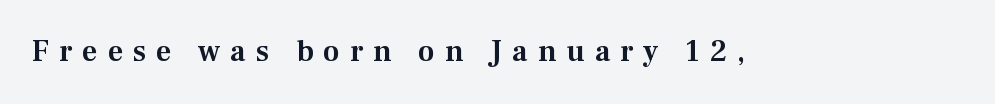
Compared with typical body copy, the letter spacing here is much looser. Designer's note — italics off, roman on. Check where the strokes stop: tiny serifs finish them off. Each letter keeps its own natural width here, so spacing adapts to shape. The foot of each line stays bare and open.
